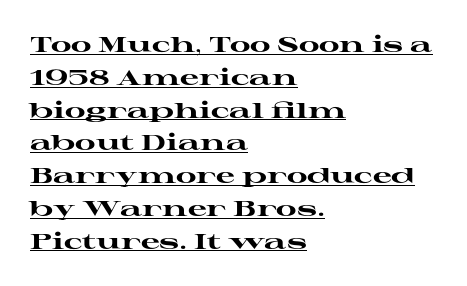
The image shows 21 px bold type, upright; set left-aligned, normal line spacing (1.56x), normal letter spacing, underlined.
